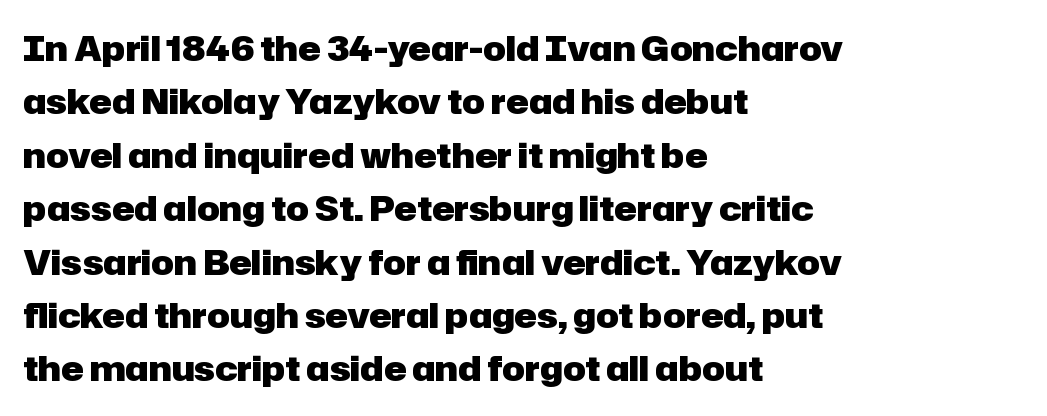
Character widths vary here, with narrow letters taking less room than wide ones. No extra tracking has been applied to these lines. Just letters on the line, the space beneath them empty. Honestly, the row spacing looks completely unremarkable. The face used here has the dense, thick strokes of a bold. The lines in this sample share a left origin and differ only in where they stop.
